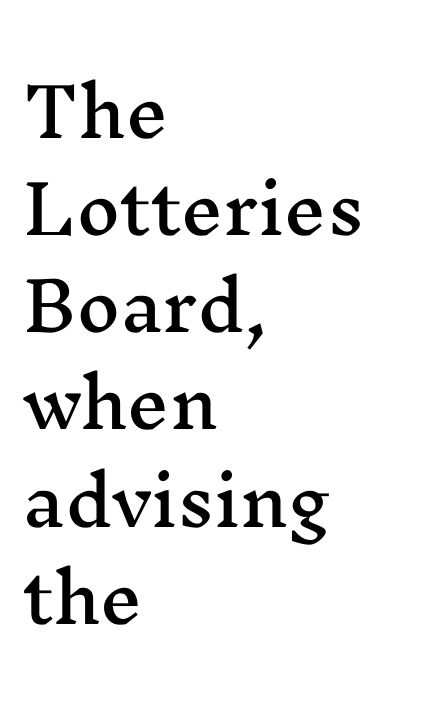
Q: Is the text italic (slanted)? A: No, it is upright.
Q: Is the typeface a serif or a sans-serif typeface? A: Serif.
Q: Is the text underlined? A: No.
Q: How is the paragraph aligned? A: Left-aligned.
Q: Is the spacing between letters normal or unusually wide? A: Normal.
Q: Is the spacing between lines tight, normal or loose? A: Normal.
Q: Width (condensed, normal, or wide)? A: Wide.
Q: Stroke contrast? A: Medium.
Q: x-height? A: Medium.
Q: Monospaced? A: No.
